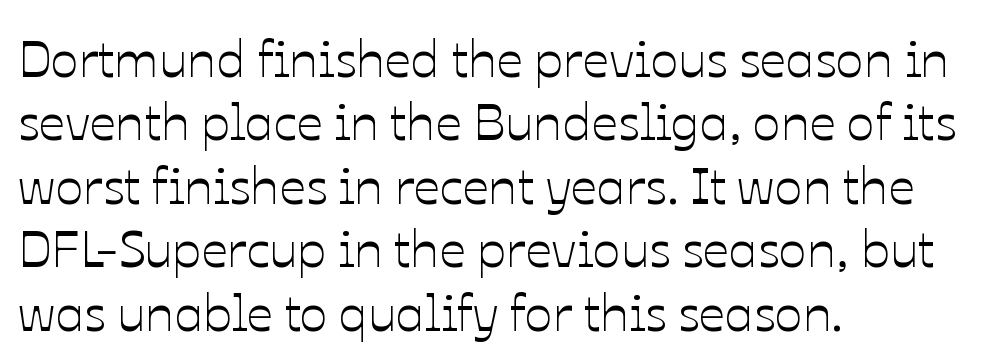
The image shows 52 px text type, upright; set left-aligned, line spacing 1.22x, normal letter spacing, not underlined; low stroke contrast and a medium x-height.
